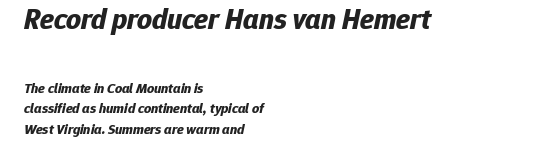
{"italic": "yes", "lean": "right", "slant_degrees": 12, "bold": "yes", "weight": "bold", "width": "normal", "stroke_contrast": "low", "x_height": "medium", "monospaced": "no", "underline": "no", "align": "left", "line_spacing": "normal", "line_spacing_ratio": 1.47, "letter_spacing": "normal", "letter_spacing_em": 0.0, "larger_block": "first", "size_ratio": 2.07, "glyph_px": 29}
